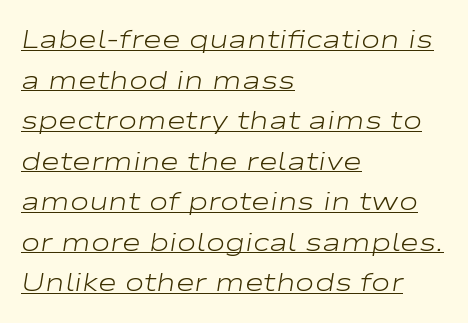
Q: Is the text bold? A: No.
Q: Is the text italic (slanted)? A: Yes, it leans right by about 9 degrees.
Q: Is the text underlined? A: Yes.
Q: How is the paragraph aligned? A: Left-aligned.
Q: Is the spacing between letters normal or unusually wide? A: Normal.
Q: Is the spacing between lines tight, normal or loose? A: Normal.
